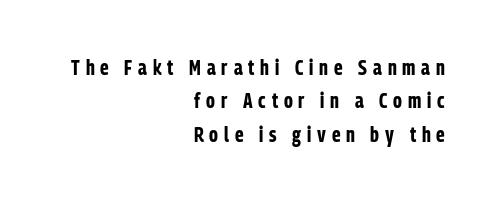
The specimen reads as upright at a glance. Someone cranked the tracking dial way up on this one. These lines sit exactly where default settings would place them. Check the space under the baseline: it is left empty.
